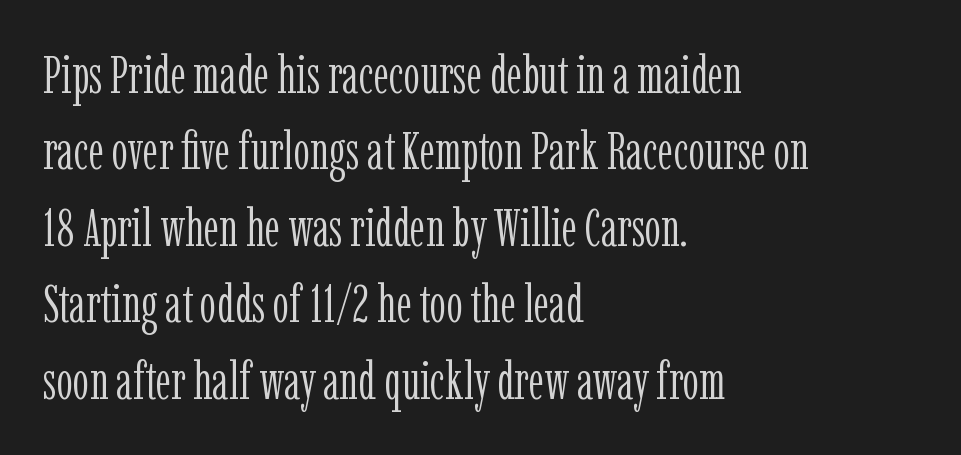
On a weight scale, this lands at 450 or below. Does the copy run flush right? No — it runs flush left. Does extra space separate the letters? No, they use regular spacing. The glyphs are unaccompanied by any horizontal stroke below them.
